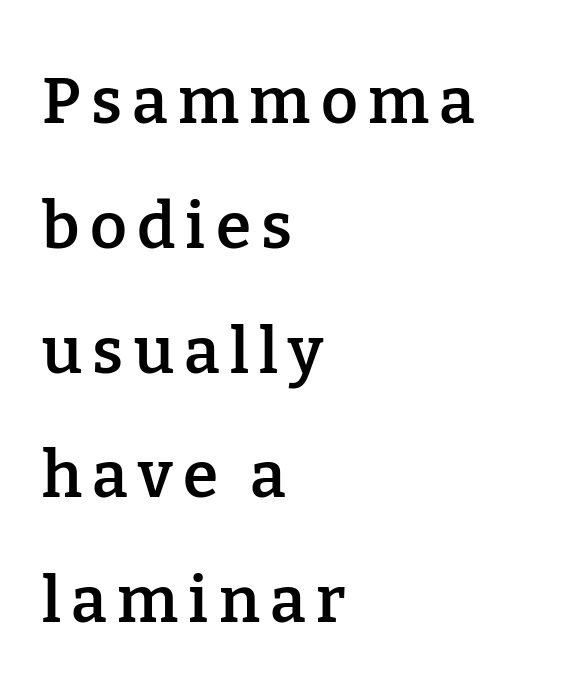
{"serif": "yes", "italic": "no", "bold": "semi", "weight": "semibold", "width": "normal", "stroke_contrast": "low", "x_height": "medium", "monospaced": "no", "underline": "no", "align": "left", "line_spacing": "loose", "line_spacing_ratio": 1.95, "glyph_px": 64}
